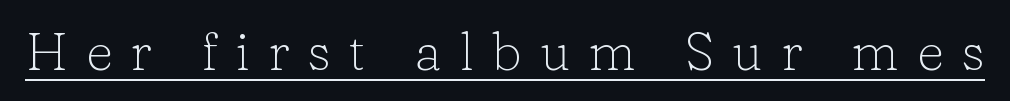
Compared with typical body copy, the letter spacing here is much looser. This sample has the flowing, uneven cadence of proportional lettering. Stems and bowls with no extra thickness — not bold. The font's upright variant was chosen for this text. Little horizontal feet cap the strokes, marking this as serif type.
